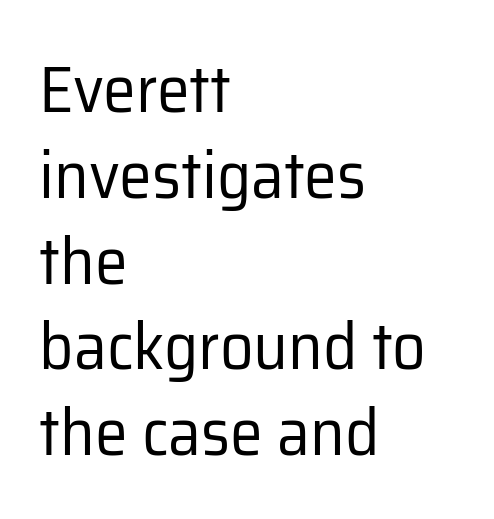
This rendering uses left alignment, leaving the right contour irregular. Rule under the text: the space is simply empty. Each letter keeps its own natural width here, so spacing adapts to shape. Regarding serifs, this sample does without them. A roman cut, with each character standing at attention.
